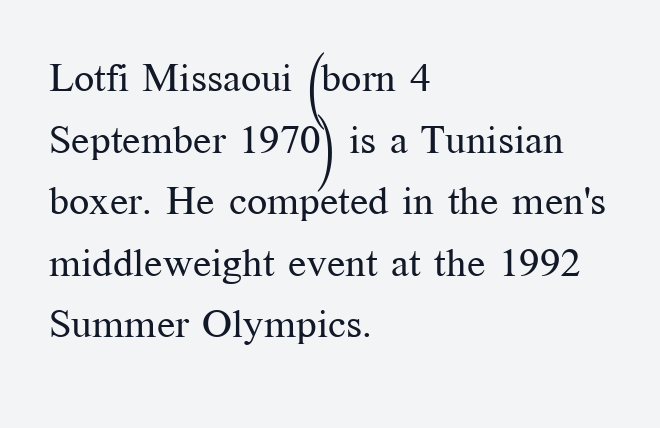
The space between consecutive lines is moderate. Weight: not bold — regular or lighter. Typographically, this falls in the serif category. Think of a printed novel: that variable character pitch is what you see here. Visually the block forms a straight wall on the left and a jagged coastline on the right.
